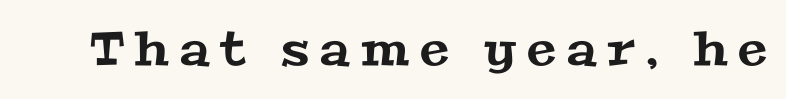
The image shows 47 px wide serif type; set unusually wide letter spacing (+0.23 em), not underlined; medium stroke contrast and a medium x-height.
